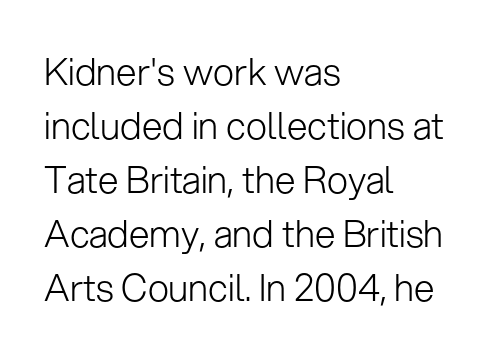
The image shows 37 px light sans-serif type, upright; set left-aligned, normal line spacing (1.46x), normal letter spacing, not underlined; low stroke contrast and a medium x-height.
